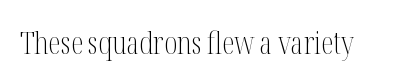
{"serif": "yes", "italic": "no", "bold": "no", "weight": "light", "width": "condensed", "stroke_contrast": "medium", "x_height": "medium", "monospaced": "no", "underline": "no", "letter_spacing": "normal", "letter_spacing_em": 0.0, "glyph_px": 31}
